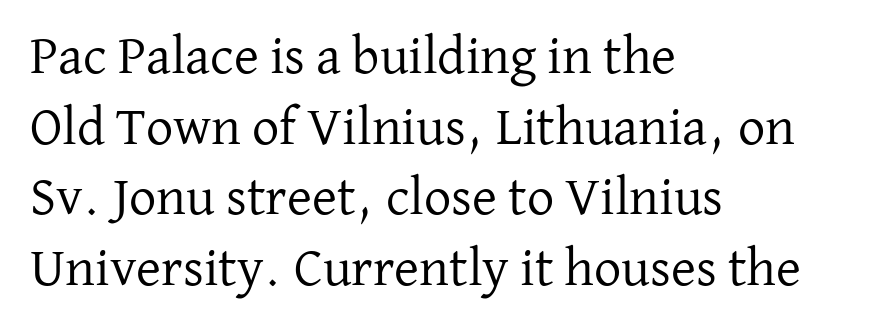
{"serif": "yes", "italic": "no", "bold": "no", "weight": "regular", "width": "normal", "stroke_contrast": "low", "x_height": "medium", "monospaced": "no", "underline": "no", "align": "left", "line_spacing": "normal", "line_spacing_ratio": 1.31, "letter_spacing": "normal", "letter_spacing_em": 0.0, "glyph_px": 54}
